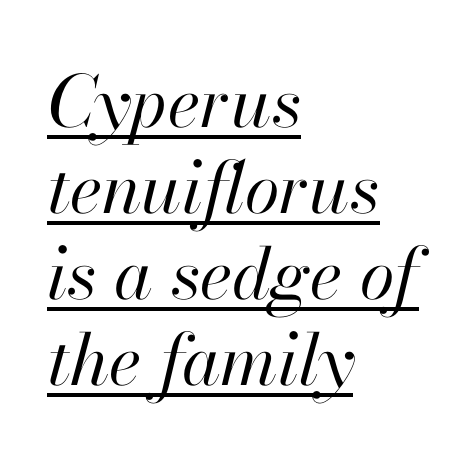
Q: Is the text bold? A: No.
Q: Is the text italic (slanted)? A: Yes, it leans right by about 13 degrees.
Q: Is the text underlined? A: Yes.
Q: How is the paragraph aligned? A: Left-aligned.
Q: Is the spacing between letters normal or unusually wide? A: Normal.
Q: Width (condensed, normal, or wide)? A: Normal.
Q: Stroke contrast? A: High.
Q: x-height? A: Small.
Q: Monospaced? A: No.
